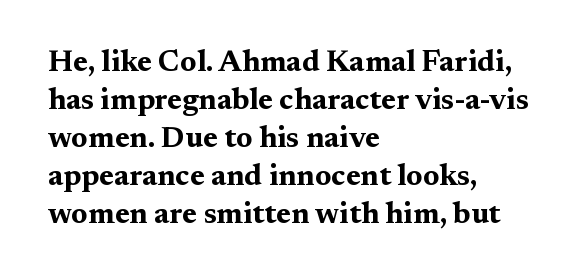
{"serif": "yes", "italic": "no", "bold": "yes", "weight": "bold", "width": "wide", "stroke_contrast": "medium", "x_height": "medium", "monospaced": "no", "underline": "no", "align": "left", "line_spacing": "normal", "line_spacing_ratio": 1.27, "letter_spacing": "normal", "letter_spacing_em": 0.0, "glyph_px": 30}
